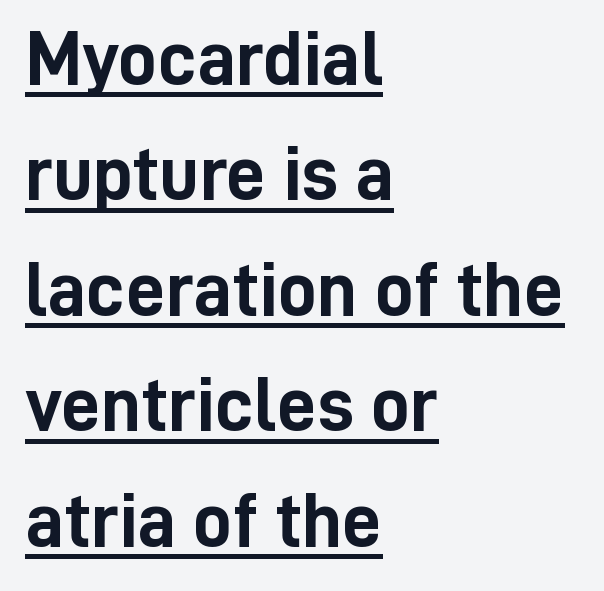
Serifs: no, the terminals of the letterforms are clean. The gaps between neighbouring characters are ordinary and unremarkable. Beneath each row of characters lies a ruled line. Every stem runs plumb, perpendicular to the baseline.
